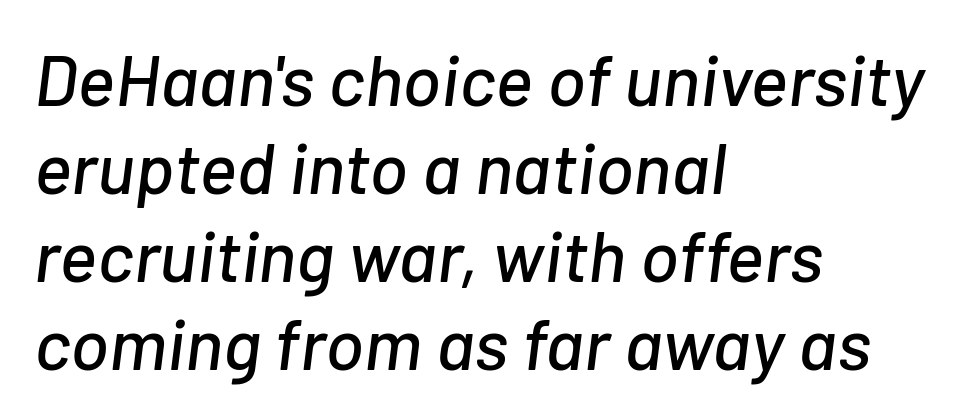
The setting favours the left margin, as ordinary paragraphs usually do. Honestly, there is no underline to notice here at all. The glyphs look as if they've been sheared to an angle. Compared with typical body copy, the letter spacing here is the same.
